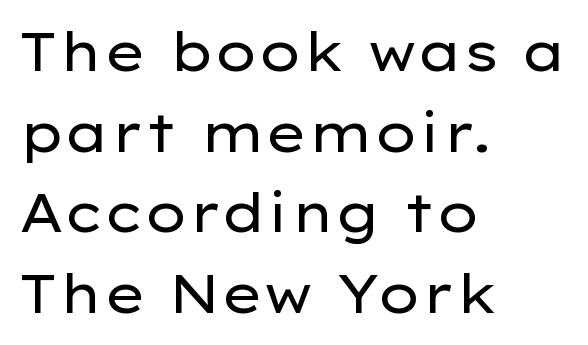
{"serif": "no", "italic": "no", "bold": "no", "weight": "regular", "width": "wide", "stroke_contrast": "low", "x_height": "medium", "monospaced": "no", "underline": "no", "align": "left", "line_spacing": "normal", "line_spacing_ratio": 1.52, "letter_spacing": "normal", "letter_spacing_em": 0.0, "glyph_px": 53}
